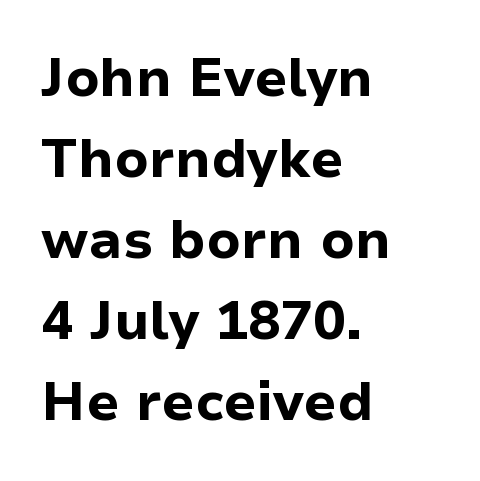
{"serif": "no", "italic": "no", "bold": "yes", "weight": "bold", "width": "normal", "stroke_contrast": "low", "x_height": "medium", "monospaced": "no", "underline": "no", "align": "left", "line_spacing": "normal", "line_spacing_ratio": 1.5, "letter_spacing": "normal", "letter_spacing_em": 0.0, "glyph_px": 54}
